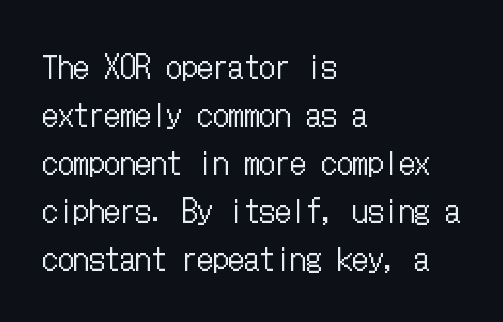
The lines in this sample share a left origin and differ only in where they stop. Ordinary non-slanted type is in use. Compared with a typical body face, this is equally light or lighter still. This block has exactly the height ordinary leading produces.
